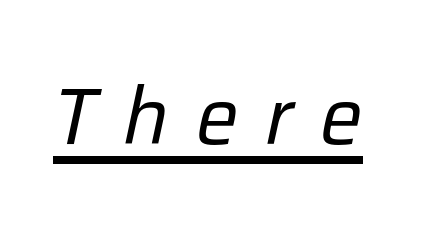
Here the designer chose a conventional face with non-uniform glyph widths. Emphasis is given by a line drawn under the lettering. Words appear elongated and porous because spacing is wide. The whole block is typeset with a tilt. No chunkiness to these letters — they're not bold.
